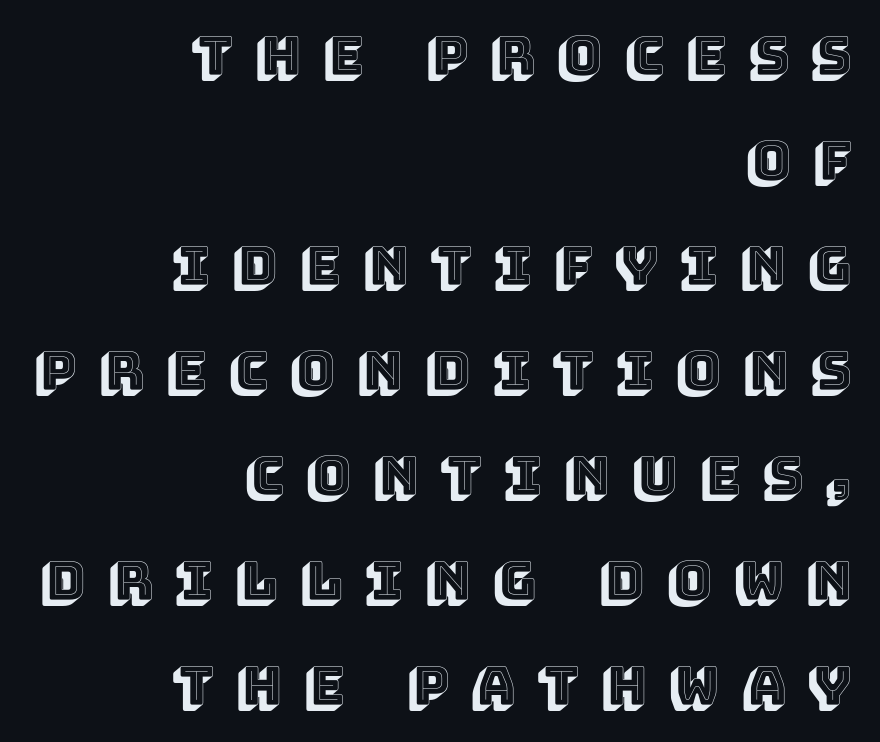
How would I describe the line gaps? Wide and relaxed. You could not count columns in this text — the font is proportionally spaced. The ragged edge is on the left, which tells us the setting is flush right. The specimen omits any rule beneath the text block's lines. The tracking jumps out immediately: characters are airy and widely separated. Tall strokes in this sample are plumb rather than angled.
